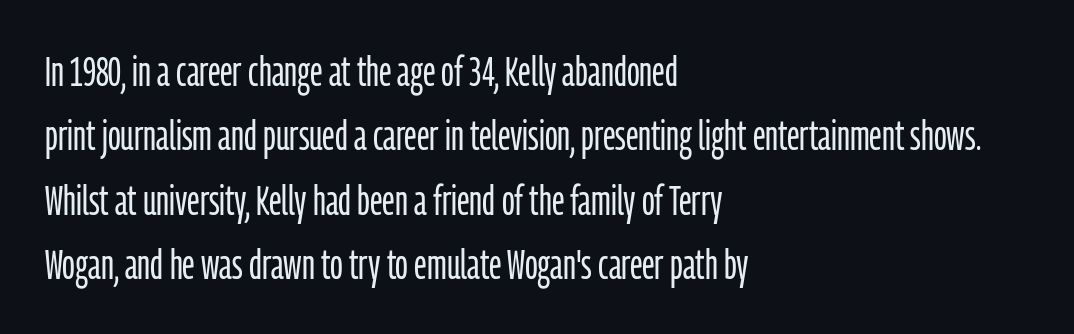
{"serif": "no", "italic": "no", "bold": "no", "weight": "light", "width": "condensed", "stroke_contrast": "low", "x_height": "medium", "monospaced": "no", "underline": "no", "align": "left", "line_spacing": "normal", "line_spacing_ratio": 1.53, "letter_spacing": "normal", "letter_spacing_em": 0.0, "glyph_px": 42}
